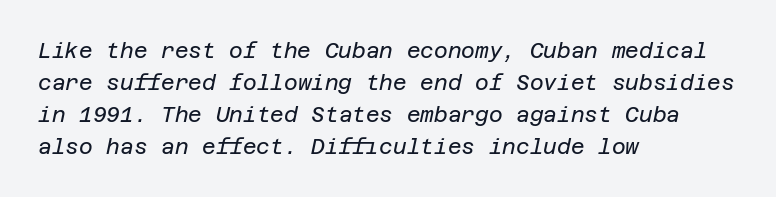
This is not heavy type; no bold has been used. A clean baseline with only descenders dipping below it. Notice how the stems are inclined rather than vertical — that's the hallmark of italics. Compared with a centered layout, this one pins lines to the left instead. The designer left line spacing at the default.
